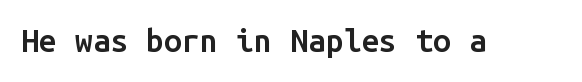
Q: Is the text bold? A: Semi-bold.
Q: Is the text italic (slanted)? A: No, it is upright.
Q: Is the typeface a serif or a sans-serif typeface? A: Sans-serif.
Q: Is the text underlined? A: No.
Q: Is the spacing between letters normal or unusually wide? A: Normal.
Q: Width (condensed, normal, or wide)? A: Normal.
Q: Stroke contrast? A: Low.
Q: x-height? A: Medium.
Q: Monospaced? A: Yes.
